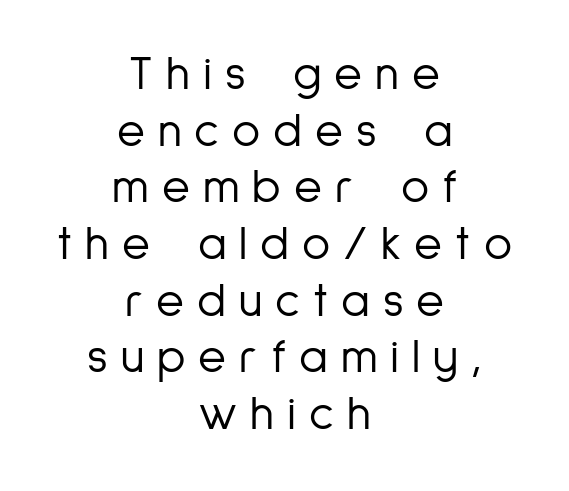
Q: Is the text bold? A: No.
Q: Is the text italic (slanted)? A: No, it is upright.
Q: Is the typeface a serif or a sans-serif typeface? A: Sans-serif.
Q: Is the text underlined? A: No.
Q: How is the paragraph aligned? A: Centered.
Q: Is the spacing between letters normal or unusually wide? A: Unusually wide.
Q: Width (condensed, normal, or wide)? A: Condensed.
Q: Stroke contrast? A: Low.
Q: x-height? A: Medium.
Q: Monospaced? A: No.
